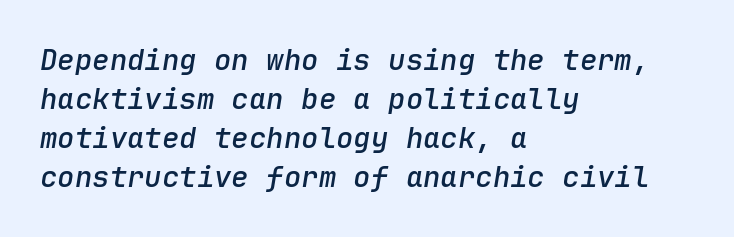
Q: Is the text bold? A: Semi-bold.
Q: Is the text italic (slanted)? A: Yes, it leans right by about 9 degrees.
Q: Is the text underlined? A: No.
Q: How is the paragraph aligned? A: Left-aligned.
Q: Is the spacing between letters normal or unusually wide? A: Normal.
Q: Is the spacing between lines tight, normal or loose? A: Normal.
Q: Width (condensed, normal, or wide)? A: Normal.
Q: Stroke contrast? A: Low.
Q: x-height? A: Medium.
Q: Monospaced? A: Yes.
